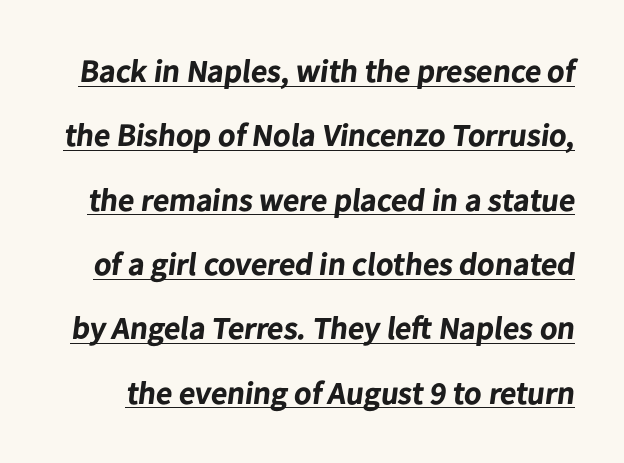
The image shows 32 px bold sans-serif type; set loose line spacing (2.01x), normal letter spacing, underlined; low stroke contrast and a medium x-height.
